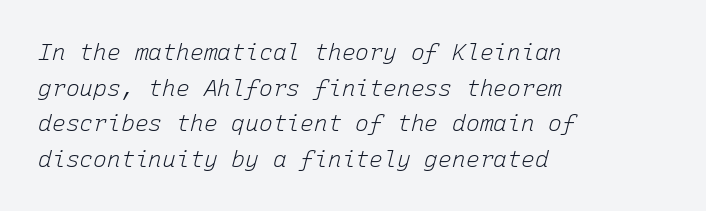
A typesetter would mark this as italic. Vertical stems look standard width or narrower in stroke. A clean baseline with only descenders dipping below it. Visually the block forms a straight wall on the left and a jagged coastline on the right.
